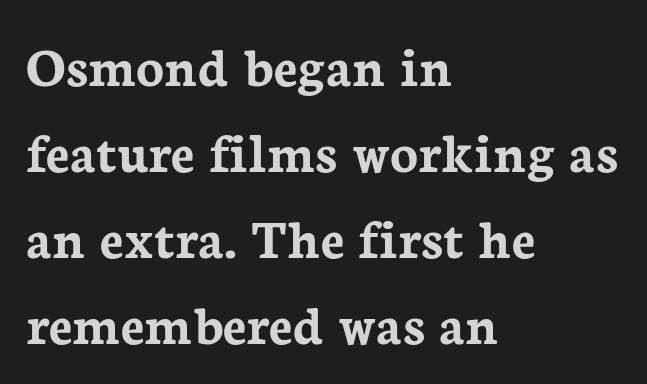
{"serif": "yes", "italic": "no", "bold": "yes", "weight": "semibold", "width": "normal", "stroke_contrast": "low", "x_height": "medium", "monospaced": "no", "underline": "no", "align": "left", "line_spacing": "normal", "line_spacing_ratio": 1.48, "letter_spacing": "normal", "letter_spacing_em": 0.0, "glyph_px": 58}
